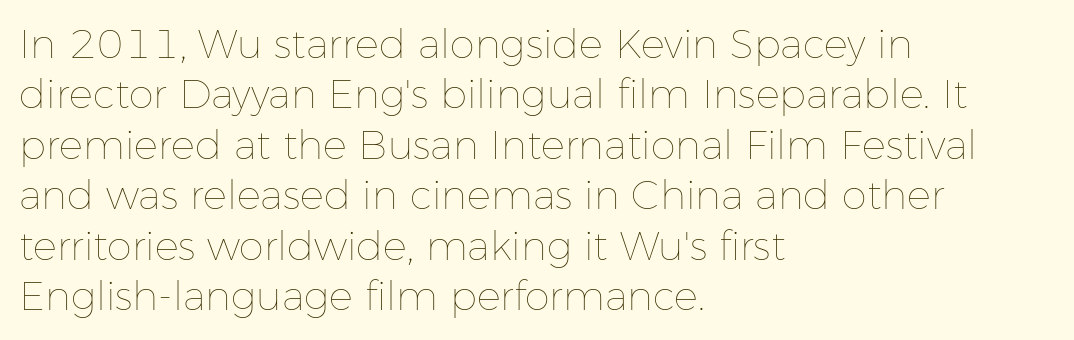
This sample has the flowing, uneven cadence of proportional lettering. Ink coverage per letter is moderate at most. What stands out about the letter spacing? Nothing — it is the standard amount. Quick note: underline off.
